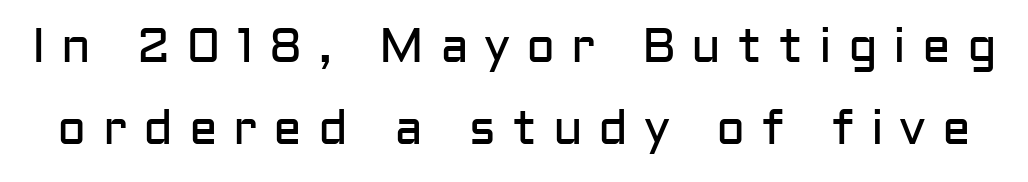
The image shows 48 px regular-weight sans-serif type, upright; set normal line spacing (1.7x), unusually wide letter spacing (+0.33 em), not underlined; low stroke contrast and a medium x-height.
